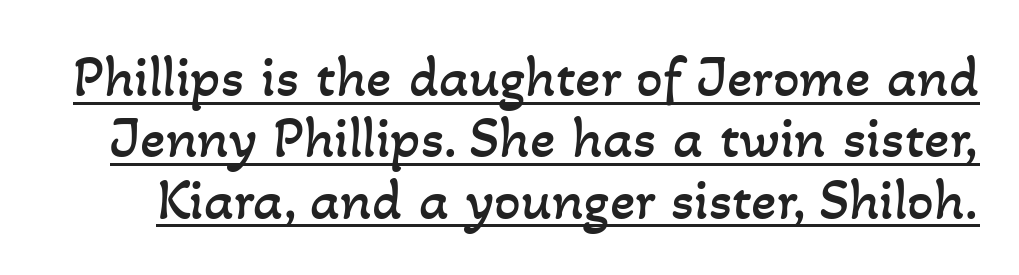
Q: Is the text bold? A: No.
Q: Is the text underlined? A: Yes.
Q: Is the spacing between letters normal or unusually wide? A: Normal.
Q: Is the spacing between lines tight, normal or loose? A: Tight.
Q: Width (condensed, normal, or wide)? A: Normal.
Q: Stroke contrast? A: Low.
Q: x-height? A: Small.
Q: Monospaced? A: No.
